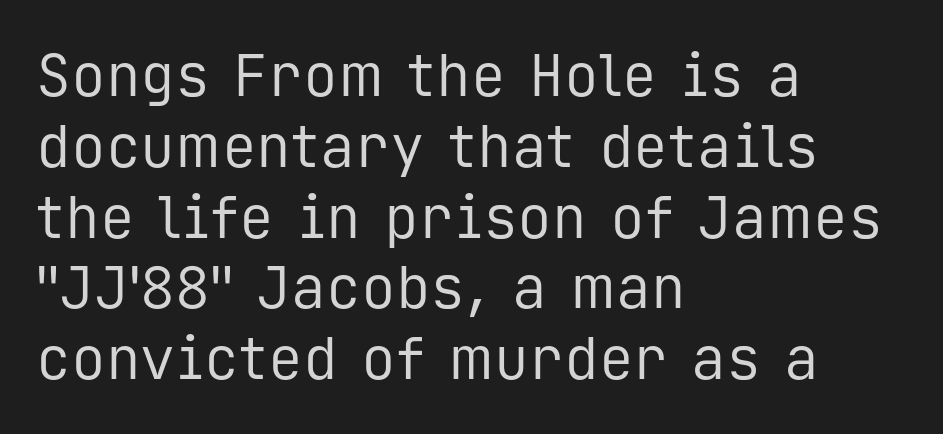
Q: Is the text bold? A: No.
Q: Is the text italic (slanted)? A: No, it is upright.
Q: Is the typeface a serif or a sans-serif typeface? A: Sans-serif.
Q: Is the text underlined? A: No.
Q: How is the paragraph aligned? A: Left-aligned.
Q: Is the spacing between letters normal or unusually wide? A: Normal.
Q: Width (condensed, normal, or wide)? A: Normal.
Q: Stroke contrast? A: Low.
Q: x-height? A: Medium.
Q: Monospaced? A: Yes.
